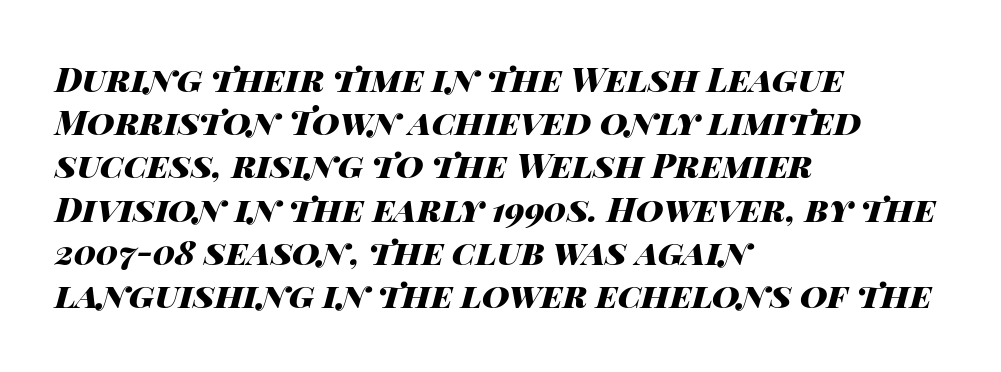
The image shows 34 px heavy, wide type, italic (leaning right); set left-aligned, normal line spacing (1.27x), normal letter spacing, not underlined; high stroke contrast and a large x-height.
